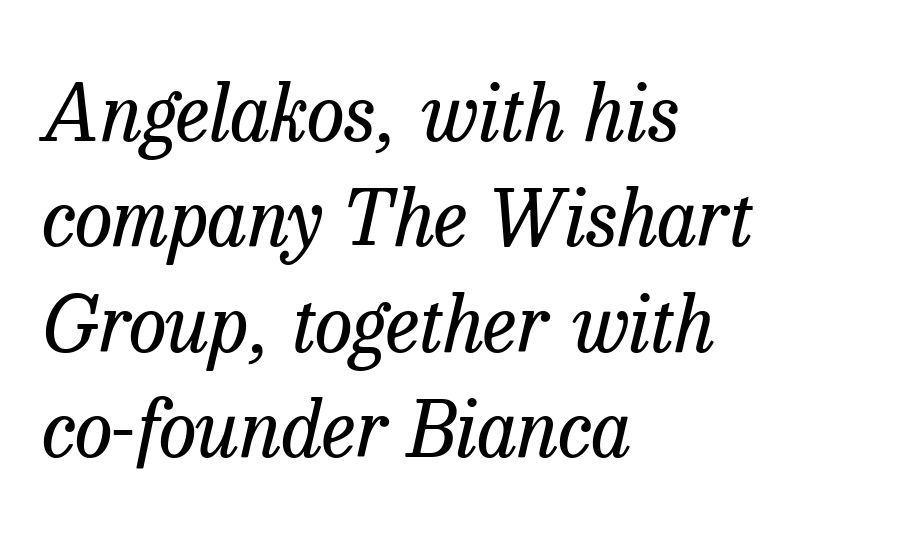
The lines are quadded left. Each letter keeps its own natural width here, so spacing adapts to shape. The rendering applies a slant to the glyphs. Stems and bowls with no extra thickness — not bold. The vertical gap from one line to the next is medium.
